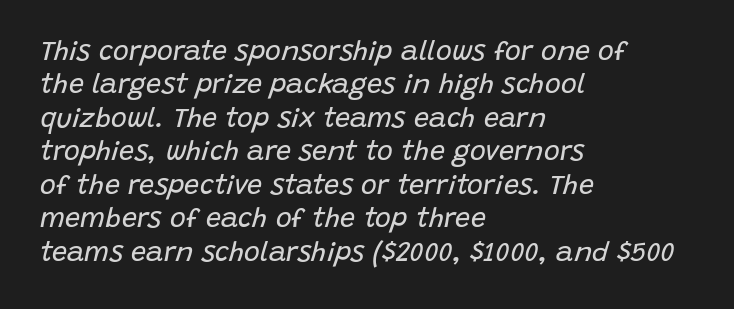
{"italic": "yes", "lean": "right", "slant_degrees": 15, "bold": "no", "underline": "no", "align": "left", "line_spacing_ratio": 1.24, "letter_spacing": "normal", "letter_spacing_em": 0.0, "glyph_px": 27}
